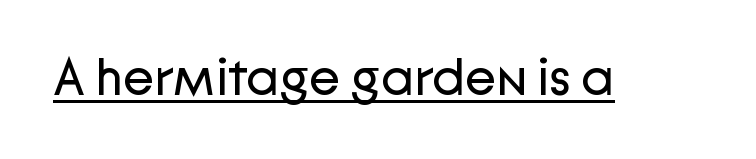
Q: Is the text bold? A: No.
Q: Is the text italic (slanted)? A: No, it is upright.
Q: Is the typeface a serif or a sans-serif typeface? A: Sans-serif.
Q: Is the text underlined? A: Yes.
Q: Is the spacing between letters normal or unusually wide? A: Normal.
Q: Width (condensed, normal, or wide)? A: Normal.
Q: Stroke contrast? A: Low.
Q: x-height? A: Medium.
Q: Monospaced? A: No.
